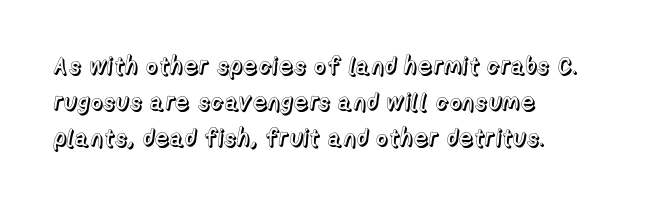
Leading: standard. Nobody drew a line under any word here. Here the glyphs are tracked normally, forming tight word shapes. All the whitespace from short lines collects on the right.
